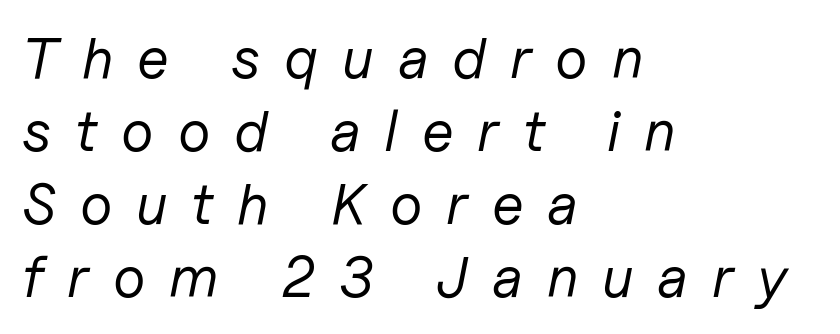
The image shows 58 px regular-weight type, italic (leaning right); set left-aligned, normal line spacing (1.26x), unusually wide letter spacing (+0.41 em), not underlined; low stroke contrast and a medium x-height.
